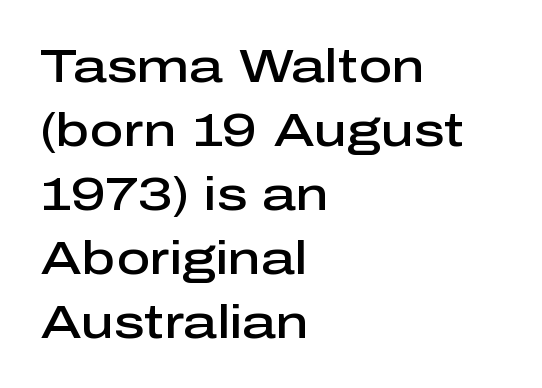
The face used here is proportionally spaced, like ordinary book or web type. The paragraph shown leans on its left margin. Notice how the stems are strictly vertical — no italics here. Has an underline been added? It has not. Stroke thickness is moderately raised; the sample reads as semibold.
